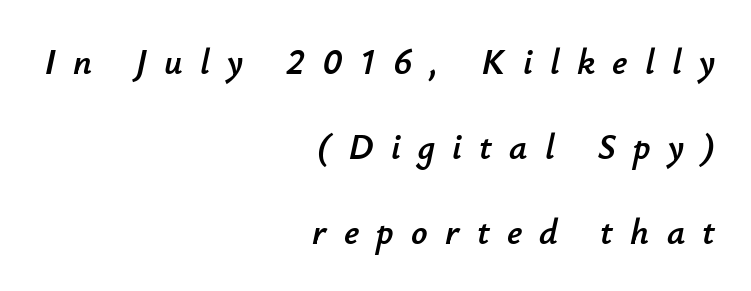
{"italic": "yes", "lean": "right", "slant_degrees": 12, "width": "normal", "stroke_contrast": "low", "x_height": "small", "monospaced": "no", "underline": "no", "align": "right", "line_spacing": "loose", "line_spacing_ratio": 2.36, "letter_spacing": "wide", "letter_spacing_em": 0.48, "glyph_px": 36}
